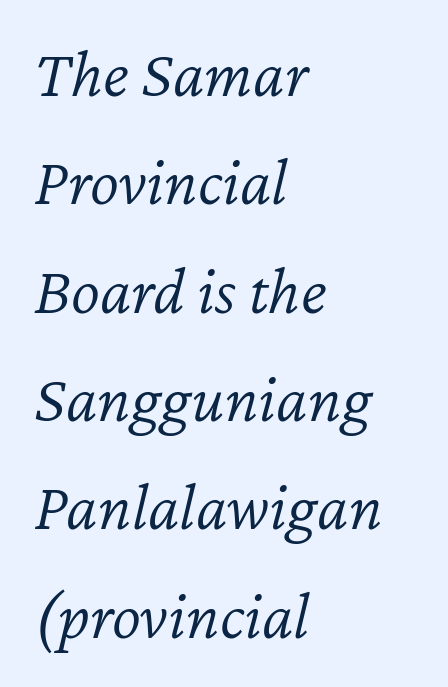
The image shows 69 px light type, italic (leaning right); set left-aligned, normal line spacing (1.57x), normal letter spacing, not underlined; low stroke contrast and a medium x-height.
